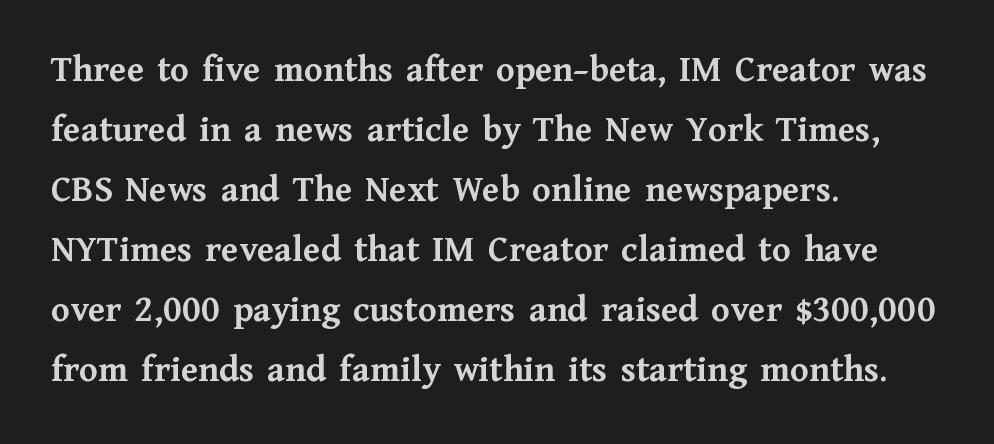
Nothing unusual about the tracking: characters are spaced as the font intends. Any mark beneath the type? The region is blank. The typesetter chose a ragged-right arrangement here. Check where the strokes stop: tiny serifs finish them off.
